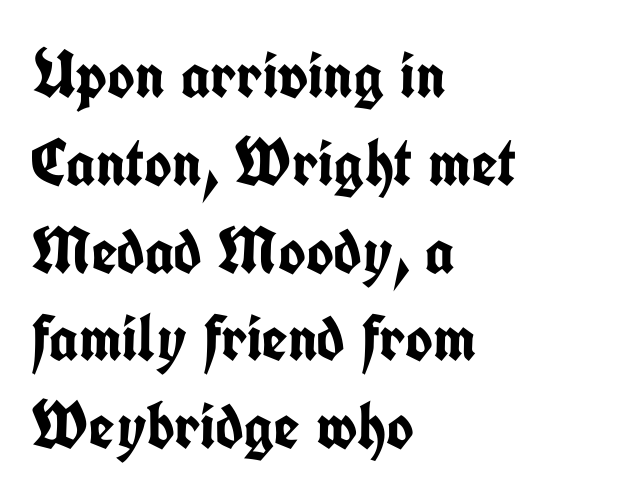
The strip under each line holds only bare page. These words are printed bold, with thick strokes throughout. Baseline-to-baseline distance is the conventional proportion of letter height. A typesetter would label this face a sans.
